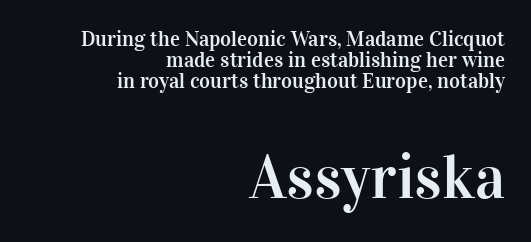
Q: Is the text italic (slanted)? A: No, it is upright.
Q: Is the typeface a serif or a sans-serif typeface? A: Serif.
Q: Is the text underlined? A: No.
Q: How is the paragraph aligned? A: Right-aligned.
Q: Is the spacing between letters normal or unusually wide? A: Normal.
Q: Is the spacing between lines tight, normal or loose? A: Tight.
Q: Which block of text is set in a larger size, the first (top) or the second (bottom)? A: The second (bottom) one.
Q: Width (condensed, normal, or wide)? A: Normal.
Q: Stroke contrast? A: High.
Q: x-height? A: Medium.
Q: Monospaced? A: No.
